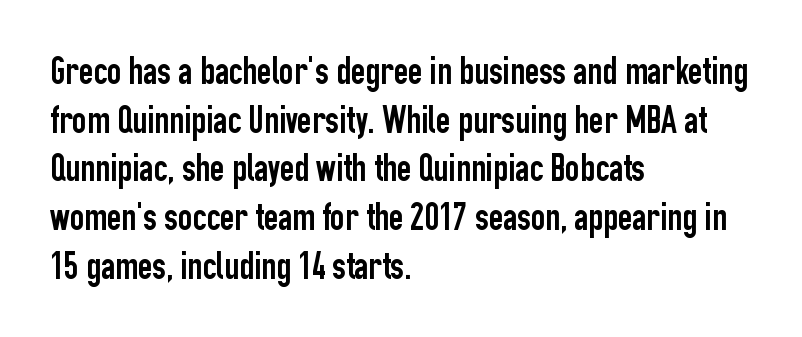
Q: Is the text italic (slanted)? A: No, it is upright.
Q: Is the typeface a serif or a sans-serif typeface? A: Sans-serif.
Q: Is the text underlined? A: No.
Q: How is the paragraph aligned? A: Left-aligned.
Q: Is the spacing between letters normal or unusually wide? A: Normal.
Q: Is the spacing between lines tight, normal or loose? A: Normal.
Q: Width (condensed, normal, or wide)? A: Condensed.
Q: Stroke contrast? A: Low.
Q: x-height? A: Medium.
Q: Monospaced? A: No.
